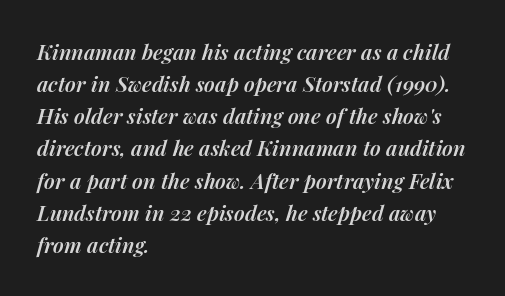
{"italic": "yes", "lean": "right", "slant_degrees": 14, "bold": "semi", "underline": "no", "align": "left", "line_spacing": "normal", "line_spacing_ratio": 1.53, "letter_spacing": "normal", "letter_spacing_em": 0.0, "glyph_px": 21}
